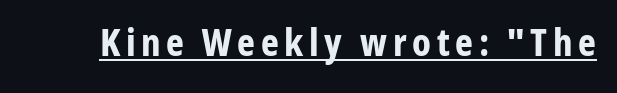
{"serif": "no", "italic": "no", "bold": "yes", "weight": "bold", "width": "condensed", "stroke_contrast": "low", "x_height": "medium", "monospaced": "no", "underline": "yes", "glyph_px": 38}
